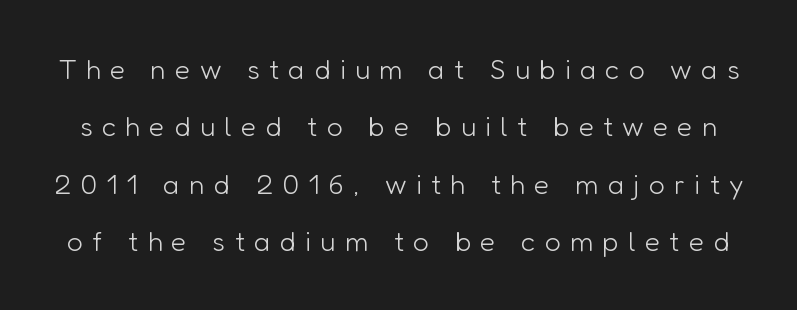
The image shows 28 px light sans-serif type, upright; set loose line spacing (2.05x), unusually wide letter spacing (+0.33 em), not underlined; low stroke contrast and a medium x-height.
